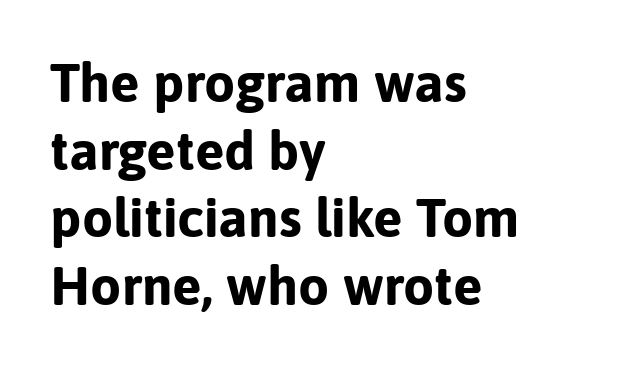
{"serif": "no", "italic": "no", "bold": "yes", "weight": "bold", "width": "normal", "stroke_contrast": "low", "x_height": "medium", "monospaced": "no", "underline": "no", "align": "left", "line_spacing_ratio": 1.23, "letter_spacing": "normal", "letter_spacing_em": 0.0, "glyph_px": 55}
